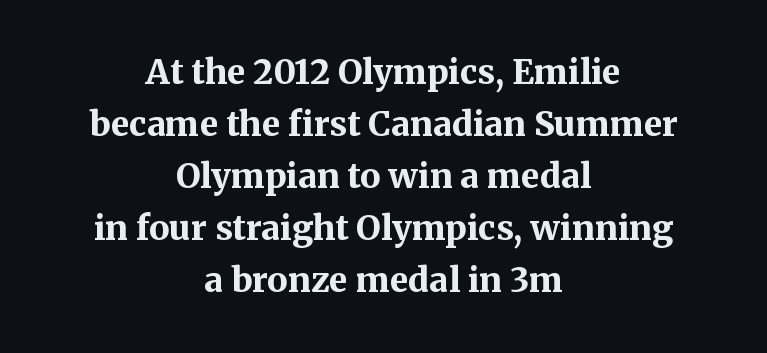
Q: Is the text bold? A: Yes.
Q: Is the text italic (slanted)? A: No, it is upright.
Q: Is the typeface a serif or a sans-serif typeface? A: Serif.
Q: Is the text underlined? A: No.
Q: How is the paragraph aligned? A: Centered.
Q: Is the spacing between letters normal or unusually wide? A: Normal.
Q: Is the spacing between lines tight, normal or loose? A: Normal.
Q: Width (condensed, normal, or wide)? A: Normal.
Q: Stroke contrast? A: Medium.
Q: x-height? A: Medium.
Q: Monospaced? A: No.
